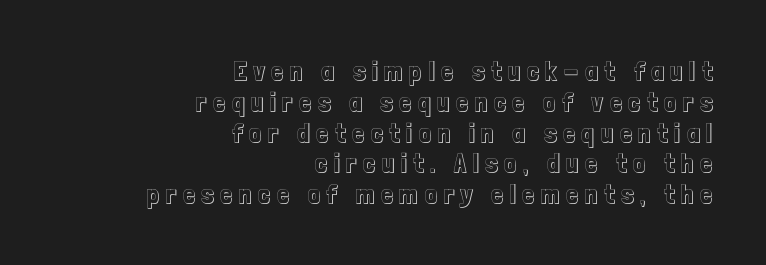
The image shows 27 px text type, upright; set right-aligned, tight line spacing (1.14x), unusually wide letter spacing (+0.25 em), not underlined.
